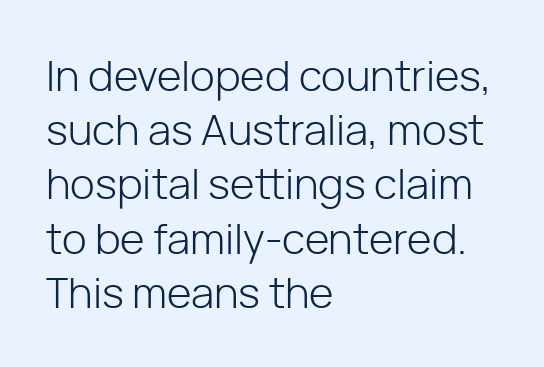
Q: Is the text bold? A: No.
Q: Is the text italic (slanted)? A: No, it is upright.
Q: Is the typeface a serif or a sans-serif typeface? A: Sans-serif.
Q: Is the text underlined? A: No.
Q: How is the paragraph aligned? A: Left-aligned.
Q: Is the spacing between letters normal or unusually wide? A: Normal.
Q: Is the spacing between lines tight, normal or loose? A: Normal.
Q: Width (condensed, normal, or wide)? A: Normal.
Q: Stroke contrast? A: Low.
Q: x-height? A: Medium.
Q: Monospaced? A: No.
